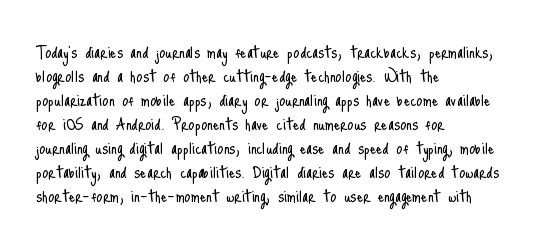
The image shows 20 px text type, upright; set left-aligned, line spacing 1.2x, normal letter spacing, not underlined.
